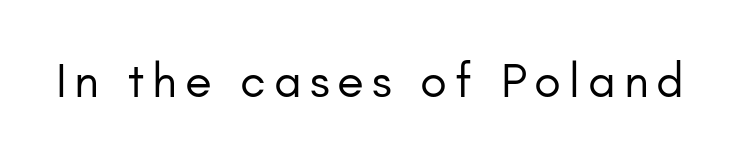
The image shows 49 px regular-weight sans-serif type, upright; set not underlined; low stroke contrast and a small x-height.
